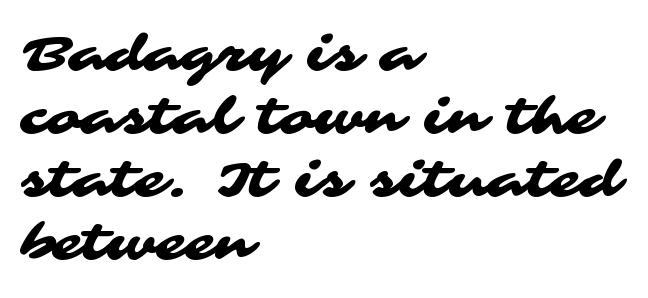
The passage shown stacks its lines at a standard gap. Here the designer chose a conventional face with non-uniform glyph widths. Look at the bottom of the vertical strokes: they stop flat, with no serifs. These lines keep a tight, regular rhythm from letter to letter.
